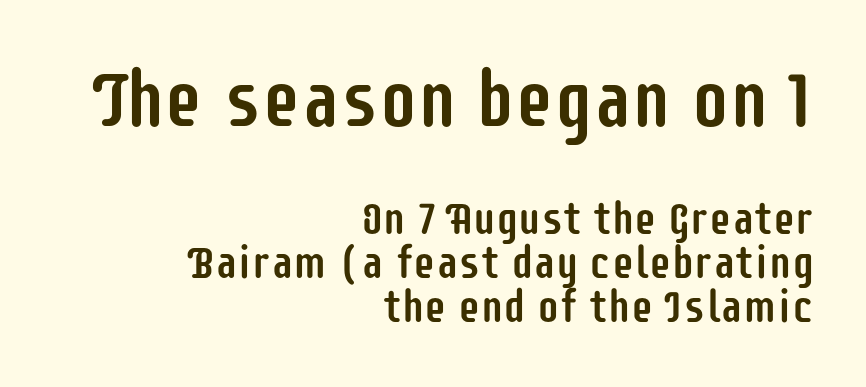
{"serif": "no", "italic": "no", "width": "condensed", "stroke_contrast": "low", "x_height": "large", "monospaced": "no", "underline": "no", "align": "right", "line_spacing": "tight", "line_spacing_ratio": 0.98, "letter_spacing": "normal", "letter_spacing_em": 0.0, "larger_block": "first", "size_ratio": 1.73, "glyph_px": 78}
